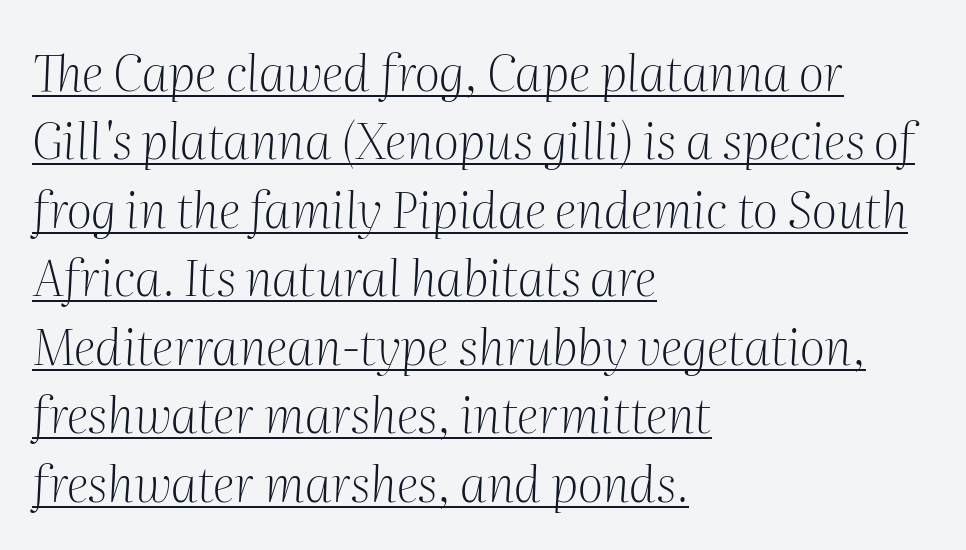
Q: Is the text bold? A: No.
Q: Is the text italic (slanted)? A: Yes, it leans right by about 2 degrees.
Q: Is the typeface a serif or a sans-serif typeface? A: Serif.
Q: Is the text underlined? A: Yes.
Q: How is the paragraph aligned? A: Left-aligned.
Q: Is the spacing between letters normal or unusually wide? A: Normal.
Q: Is the spacing between lines tight, normal or loose? A: Normal.
Q: Width (condensed, normal, or wide)? A: Normal.
Q: Stroke contrast? A: Medium.
Q: x-height? A: Medium.
Q: Monospaced? A: No.
